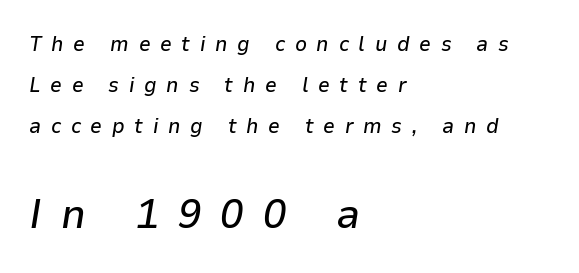
{"italic": "yes", "lean": "right", "slant_degrees": 9, "width": "normal", "stroke_contrast": "low", "x_height": "medium", "monospaced": "no", "underline": "no", "align": "left", "line_spacing": "loose", "line_spacing_ratio": 1.95, "letter_spacing": "wide", "letter_spacing_em": 0.46, "larger_block": "second", "size_ratio": 2.0, "glyph_px": 42}
